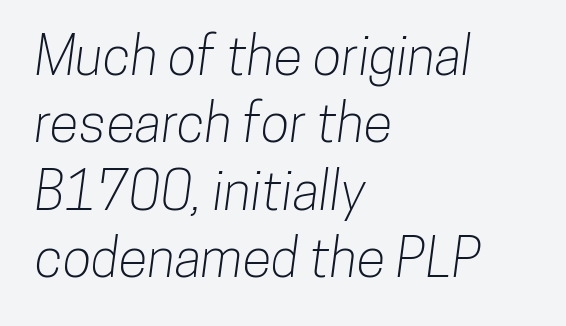
{"serif": "no", "width": "condensed", "stroke_contrast": "low", "x_height": "medium", "monospaced": "no", "underline": "no", "align": "left", "line_spacing": "normal", "line_spacing_ratio": 1.27, "letter_spacing": "normal", "letter_spacing_em": 0.0, "glyph_px": 53}
